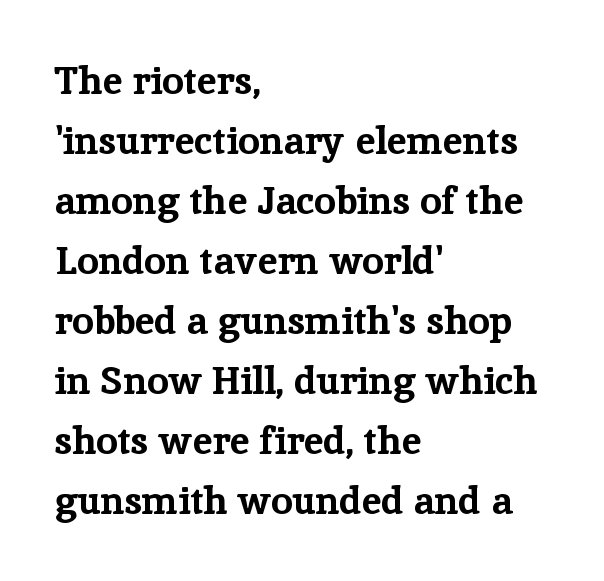
Q: Is the text bold? A: Yes.
Q: Is the text italic (slanted)? A: No, it is upright.
Q: Is the typeface a serif or a sans-serif typeface? A: Serif.
Q: Is the text underlined? A: No.
Q: How is the paragraph aligned? A: Left-aligned.
Q: Is the spacing between letters normal or unusually wide? A: Normal.
Q: Is the spacing between lines tight, normal or loose? A: Normal.
Q: Width (condensed, normal, or wide)? A: Normal.
Q: Stroke contrast? A: Low.
Q: x-height? A: Medium.
Q: Monospaced? A: No.
